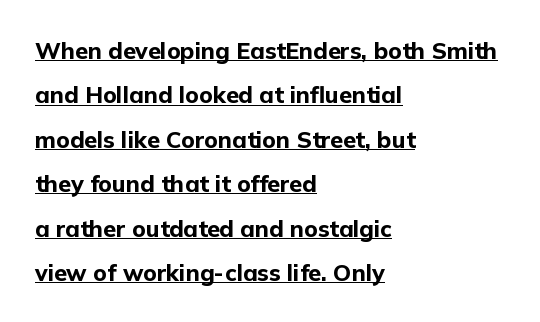
The image shows 23 px bold type, upright; set left-aligned, loose line spacing (1.93x), normal letter spacing, underlined.
